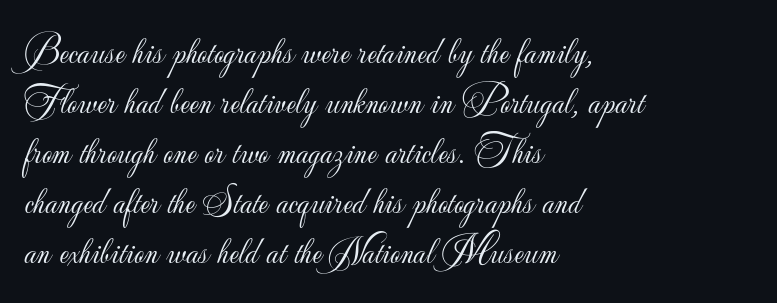
Q: Is the text bold? A: No.
Q: Is the text italic (slanted)? A: Yes.
Q: Is the typeface a serif or a sans-serif typeface? A: Sans-serif.
Q: Is the text underlined? A: No.
Q: How is the paragraph aligned? A: Left-aligned.
Q: Is the spacing between letters normal or unusually wide? A: Normal.
Q: Is the spacing between lines tight, normal or loose? A: Normal.
Q: Width (condensed, normal, or wide)? A: Normal.
Q: Stroke contrast? A: Low.
Q: x-height? A: Small.
Q: Monospaced? A: No.
